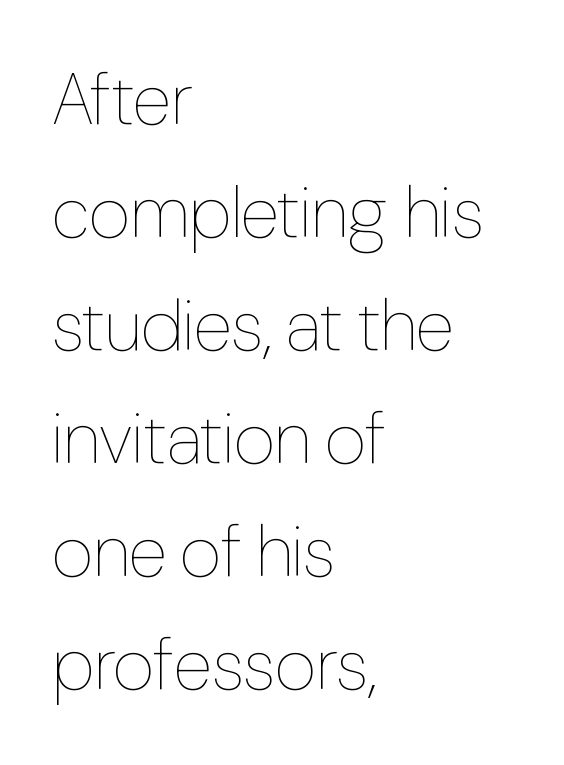
The image shows 72 px thin, condensed type, upright; set left-aligned, normal line spacing (1.57x), normal letter spacing, not underlined; low stroke contrast and a medium x-height.
